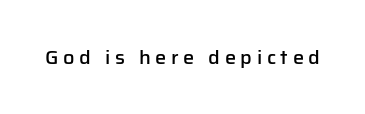
Q: Is the text bold? A: Semi-bold.
Q: Is the text italic (slanted)? A: No, it is upright.
Q: Is the text underlined? A: No.
Q: Is the spacing between letters normal or unusually wide? A: Unusually wide.
